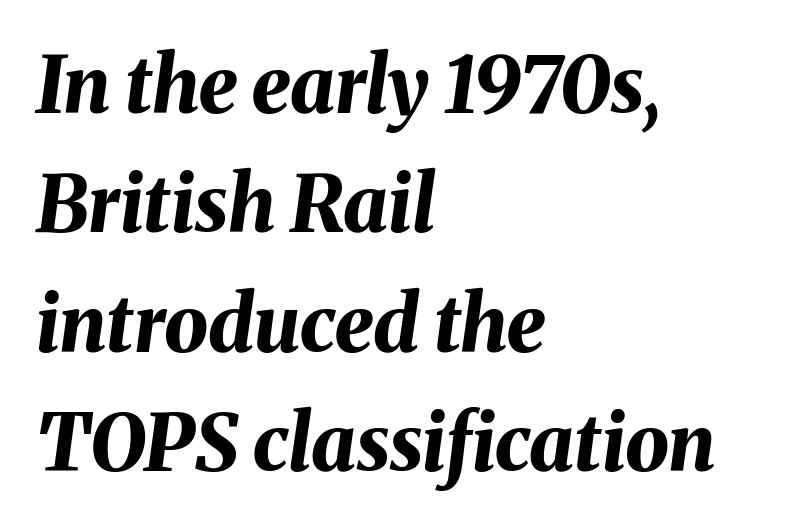
The image shows 78 px bold type, italic (leaning right); set left-aligned, normal line spacing (1.53x), normal letter spacing, not underlined; medium stroke contrast and a medium x-height.
